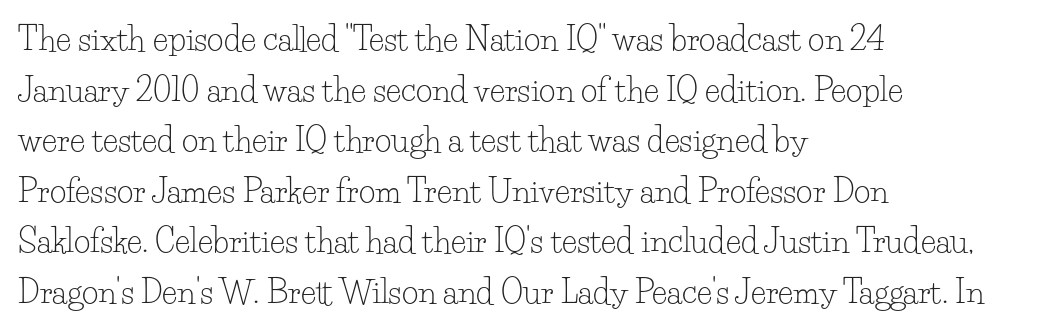
The image shows 32 px light serif type, upright; set left-aligned, normal line spacing (1.58x), normal letter spacing, not underlined; low stroke contrast and a small x-height.
